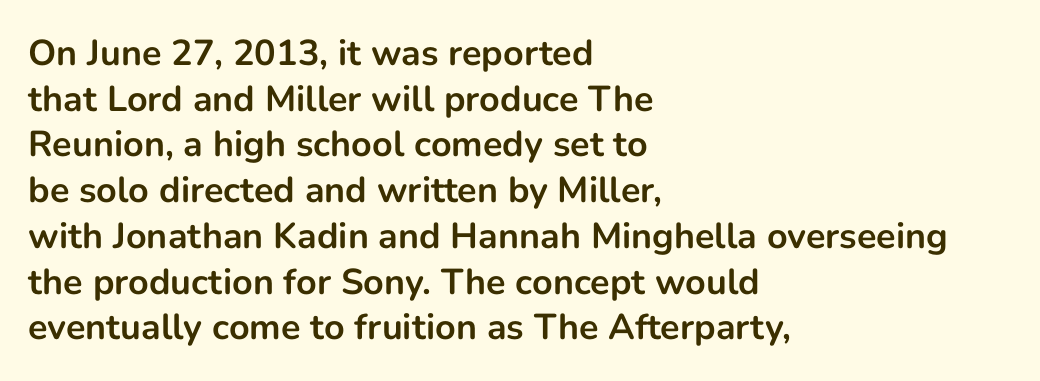
The image shows 36 px bold sans-serif type, upright; set left-aligned, normal line spacing (1.27x), normal letter spacing, not underlined; low stroke contrast and a medium x-height.
